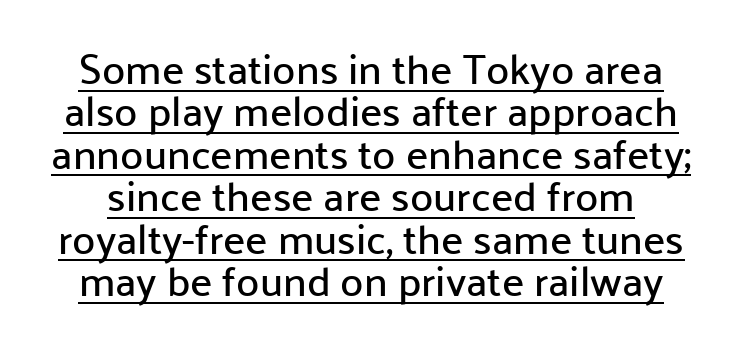
{"serif": "no", "italic": "no", "width": "normal", "stroke_contrast": "low", "x_height": "medium", "monospaced": "no", "underline": "yes", "line_spacing": "tight", "line_spacing_ratio": 1.01, "letter_spacing": "normal", "letter_spacing_em": 0.0, "glyph_px": 42}
